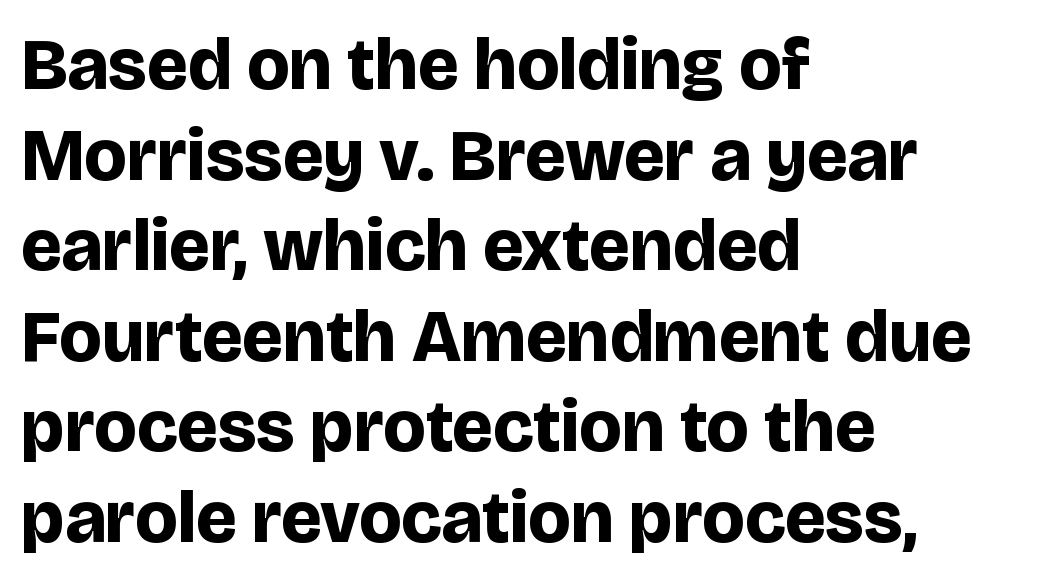
Q: Is the text bold? A: Yes.
Q: Is the text italic (slanted)? A: No, it is upright.
Q: Is the typeface a serif or a sans-serif typeface? A: Sans-serif.
Q: Is the text underlined? A: No.
Q: How is the paragraph aligned? A: Left-aligned.
Q: Is the spacing between letters normal or unusually wide? A: Normal.
Q: Width (condensed, normal, or wide)? A: Normal.
Q: Stroke contrast? A: Low.
Q: x-height? A: Large.
Q: Monospaced? A: No.
